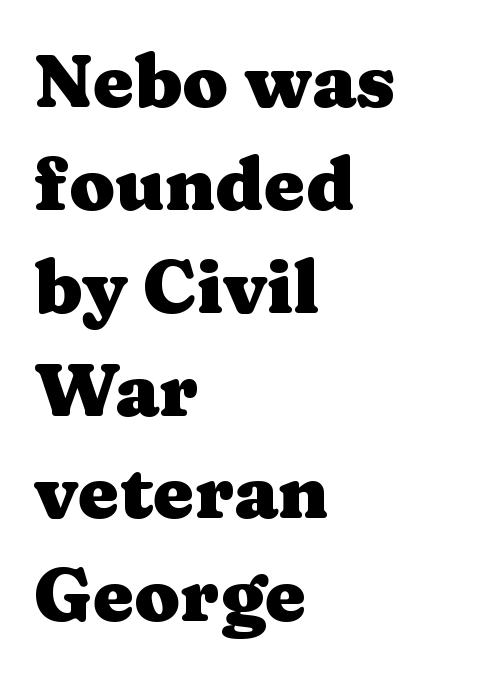
The image shows 74 px heavy, wide serif type, upright; set left-aligned, normal line spacing (1.39x), normal letter spacing, not underlined; medium stroke contrast and a medium x-height.
